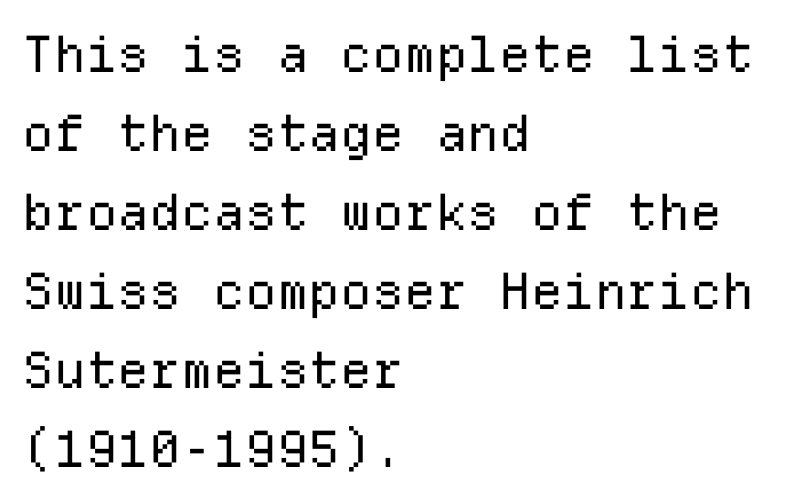
Q: Is the text bold? A: No.
Q: Is the text italic (slanted)? A: No, it is upright.
Q: Is the typeface a serif or a sans-serif typeface? A: Sans-serif.
Q: Is the text underlined? A: No.
Q: How is the paragraph aligned? A: Left-aligned.
Q: Is the spacing between letters normal or unusually wide? A: Normal.
Q: Is the spacing between lines tight, normal or loose? A: Normal.
Q: Width (condensed, normal, or wide)? A: Normal.
Q: Stroke contrast? A: Low.
Q: x-height? A: Medium.
Q: Monospaced? A: Yes.
